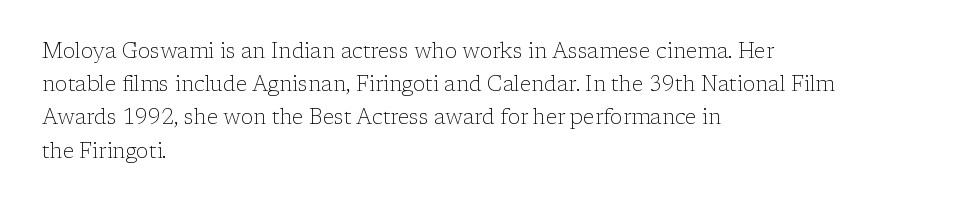
Q: Is the text bold? A: No.
Q: Is the text italic (slanted)? A: No, it is upright.
Q: Is the text underlined? A: No.
Q: How is the paragraph aligned? A: Left-aligned.
Q: Is the spacing between letters normal or unusually wide? A: Normal.
Q: Is the spacing between lines tight, normal or loose? A: Normal.
